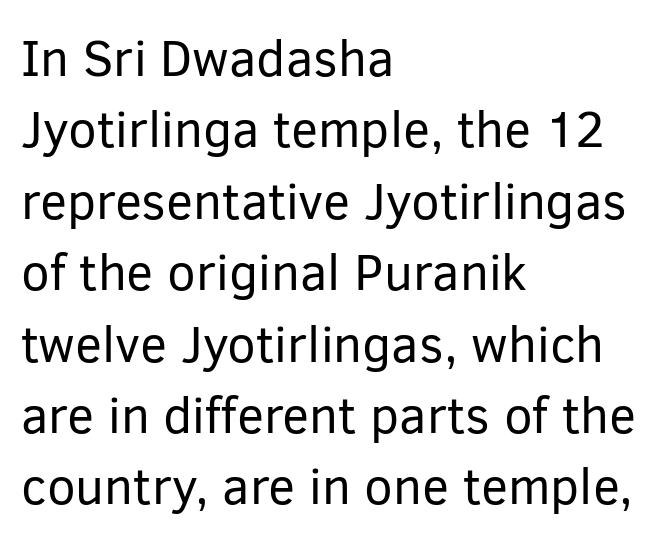
Q: Is the text bold? A: No.
Q: Is the text italic (slanted)? A: No, it is upright.
Q: Is the typeface a serif or a sans-serif typeface? A: Sans-serif.
Q: Is the text underlined? A: No.
Q: How is the paragraph aligned? A: Left-aligned.
Q: Is the spacing between letters normal or unusually wide? A: Normal.
Q: Is the spacing between lines tight, normal or loose? A: Normal.
Q: Width (condensed, normal, or wide)? A: Normal.
Q: Stroke contrast? A: Low.
Q: x-height? A: Medium.
Q: Monospaced? A: No.
